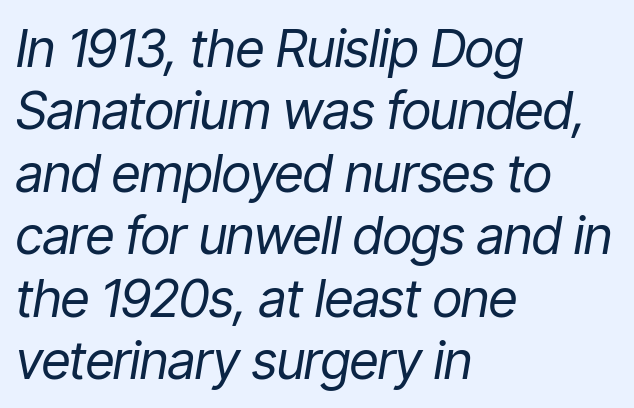
Q: Is the text bold? A: No.
Q: Is the text italic (slanted)? A: Yes, it leans right by about 9 degrees.
Q: Is the text underlined? A: No.
Q: How is the paragraph aligned? A: Left-aligned.
Q: Is the spacing between letters normal or unusually wide? A: Normal.
Q: Width (condensed, normal, or wide)? A: Condensed.
Q: Stroke contrast? A: Low.
Q: x-height? A: Medium.
Q: Monospaced? A: No.
